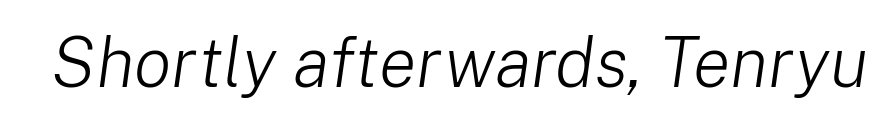
Each letter keeps its own natural width here, so spacing adapts to shape. Honestly, there is no underline to notice here at all. Nobody touched the tracking dial on this one. A quiet, ordinary-to-light weight characterises the typeface. The face used here has a pronounced slope to its letters.
